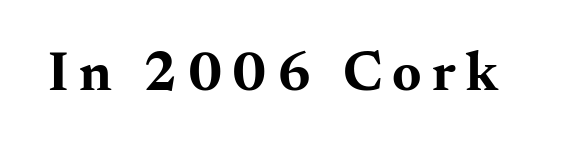
Examine the stroke ends and you'll spot serifs. Glance below the letters and you will spot only blank space. Weight: bold. You could not count columns in this text — the font is proportionally spaced.
